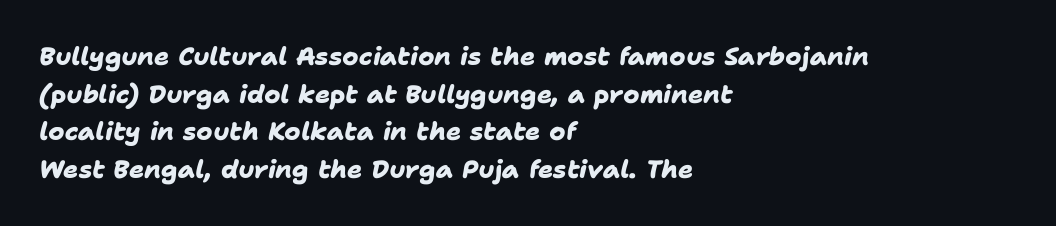
Q: Is the text bold? A: Yes.
Q: Is the text underlined? A: No.
Q: How is the paragraph aligned? A: Left-aligned.
Q: Is the spacing between letters normal or unusually wide? A: Normal.
Q: Is the spacing between lines tight, normal or loose? A: Normal.
